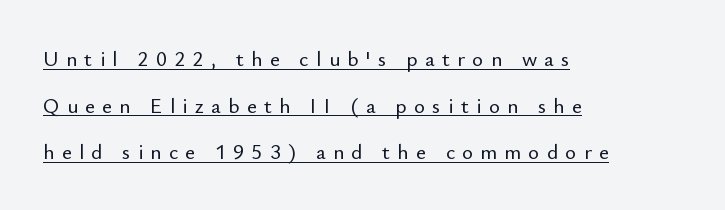
{"italic": "no", "underline": "yes", "align": "left", "line_spacing": "loose", "line_spacing_ratio": 2.22, "letter_spacing": "wide", "letter_spacing_em": 0.35, "glyph_px": 21}
